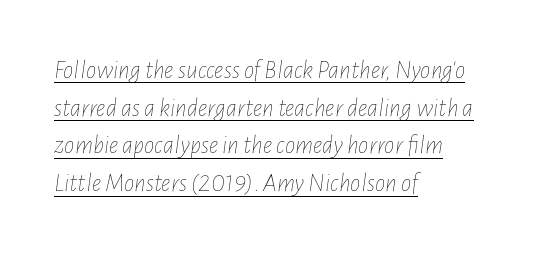
Q: Is the text bold? A: No.
Q: Is the text italic (slanted)? A: Yes, it leans right by about 7 degrees.
Q: Is the text underlined? A: Yes.
Q: How is the paragraph aligned? A: Left-aligned.
Q: Is the spacing between letters normal or unusually wide? A: Normal.
Q: Is the spacing between lines tight, normal or loose? A: Normal.
